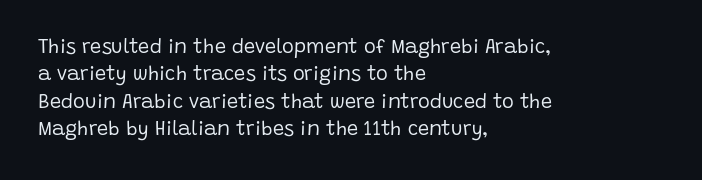
The image shows 20 px text type, upright; set left-aligned, normal line spacing (1.37x), normal letter spacing, not underlined.
